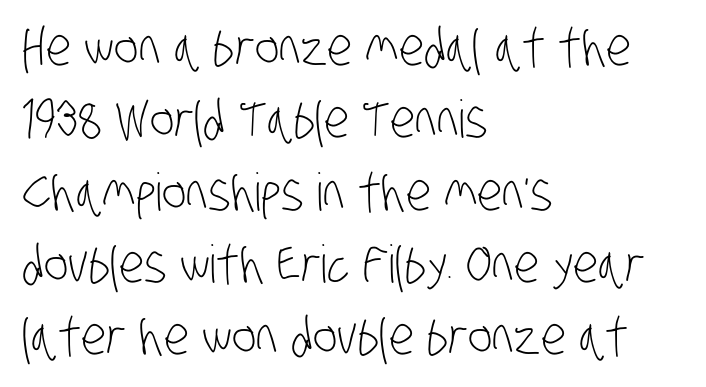
The image shows 52 px light, condensed sans-serif type; set left-aligned, normal line spacing (1.39x), normal letter spacing, not underlined; low stroke contrast and a large x-height.
